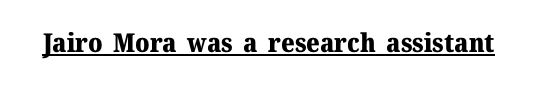
Q: Is the text bold? A: Yes.
Q: Is the text italic (slanted)? A: No, it is upright.
Q: Is the text underlined? A: Yes.
Q: Is the spacing between letters normal or unusually wide? A: Normal.
